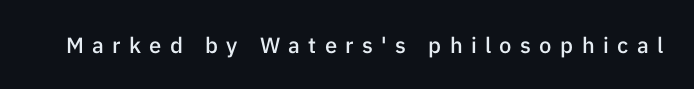
{"italic": "no", "bold": "semi", "underline": "no", "letter_spacing": "wide", "letter_spacing_em": 0.38, "glyph_px": 22}
